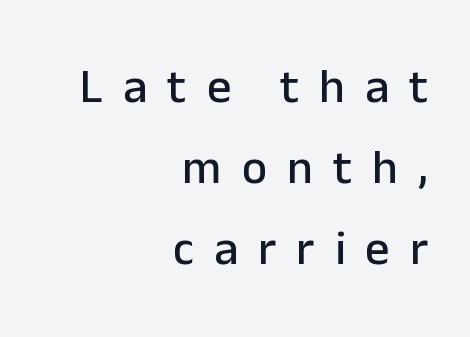
The line texture is sparse and dotted thanks to wide tracking. Does the lettering tilt? It doesn't — this is upright. The line-height multiplier appears to be the usual default. The text block is weighted toward the right margin, trailing off unevenly leftward. Just letters on the line, the space beneath them empty. The letters advance in unequal steps, a hallmark of proportional type.
